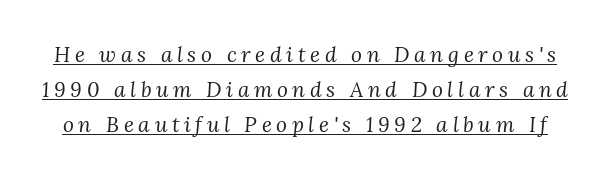
The rendering uses the underline text-decoration. Stroke mass is kept to a normal reading level or below. Vertical spacing — default. There is plenty of visible air inserted between adjacent glyphs. Slanted lettering throughout.
